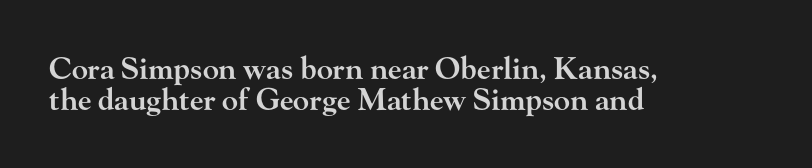
The image shows 30 px semibold, wide serif type, upright; set left-aligned, tight line spacing (1.02x), normal letter spacing, not underlined; high stroke contrast and a small x-height.
